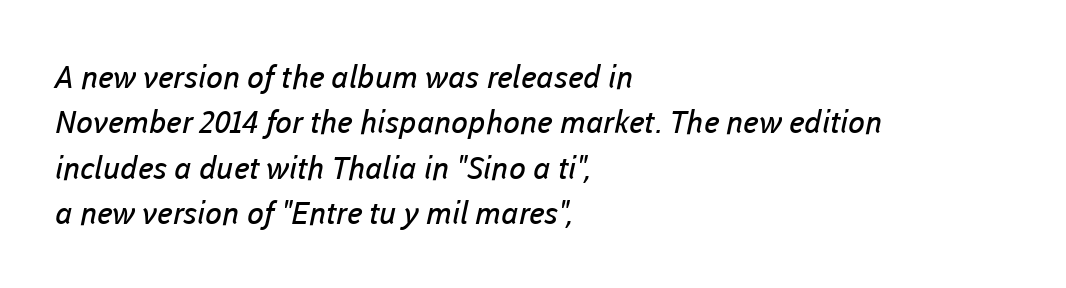
{"serif": "no", "bold": "no", "weight": "regular", "width": "normal", "stroke_contrast": "low", "x_height": "medium", "monospaced": "no", "underline": "no", "align": "left", "line_spacing": "normal", "line_spacing_ratio": 1.46, "letter_spacing": "normal", "letter_spacing_em": 0.0, "glyph_px": 31}
